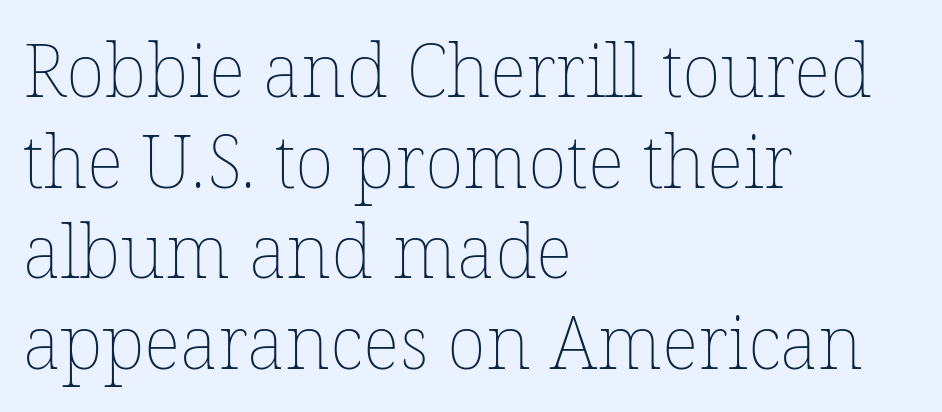
The image shows 73 px thin type, upright; set left-aligned, line spacing 1.24x, normal letter spacing, not underlined; low stroke contrast and a medium x-height.
